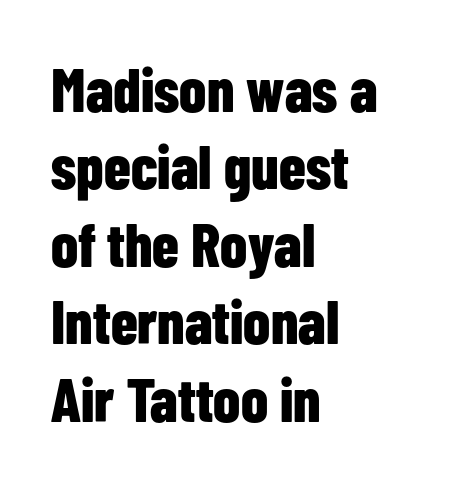
{"serif": "no", "italic": "no", "bold": "yes", "weight": "bold", "width": "condensed", "stroke_contrast": "low", "x_height": "medium", "monospaced": "no", "underline": "no", "align": "left", "line_spacing": "normal", "line_spacing_ratio": 1.27, "letter_spacing": "normal", "letter_spacing_em": 0.0, "glyph_px": 61}
